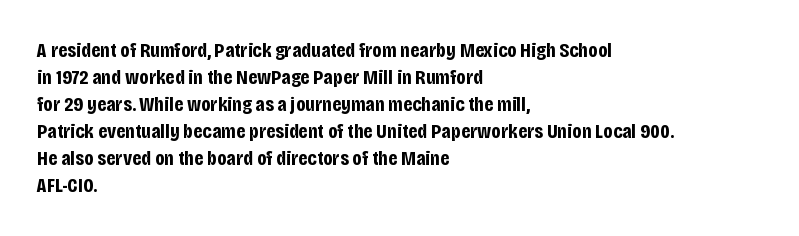
The image shows 21 px bold type, upright; set left-aligned, normal line spacing (1.29x), normal letter spacing, not underlined.
